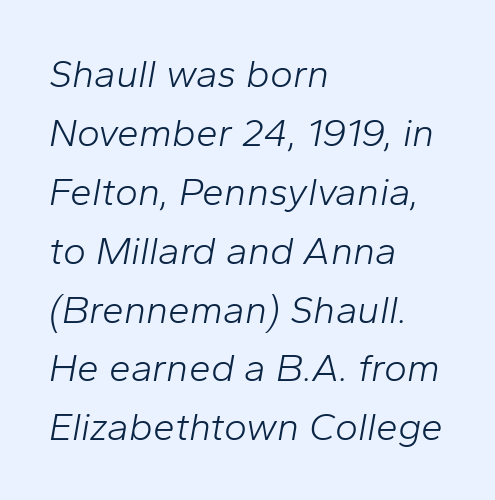
Q: Is the text bold? A: No.
Q: Is the text italic (slanted)? A: Yes, it leans right by about 10 degrees.
Q: Is the text underlined? A: No.
Q: How is the paragraph aligned? A: Left-aligned.
Q: Is the spacing between letters normal or unusually wide? A: Normal.
Q: Is the spacing between lines tight, normal or loose? A: Normal.
Q: Width (condensed, normal, or wide)? A: Normal.
Q: Stroke contrast? A: Low.
Q: x-height? A: Medium.
Q: Monospaced? A: No.
